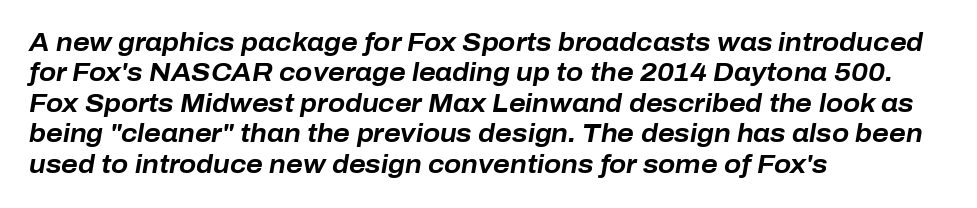
Short and long lines alike share a common starting point at left. A bare baseline throughout the passage. Is the type bold? Yes — the strokes are clearly thick and heavy. Italic: yes, the glyphs are oblique. You could call the tracking neutral — neither tight nor loose.
